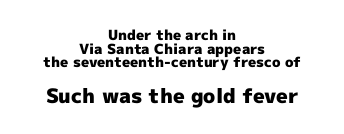
No word sits above an underline. One glance says dense: line gaps are narrower than usual. Every stem runs plumb, perpendicular to the baseline. Which chunk is bigger? The second one — the bottom block dwarfs the top.
